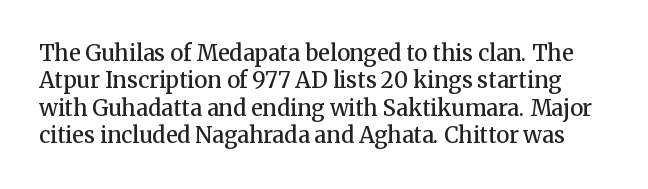
{"italic": "no", "bold": "semi", "underline": "no", "line_spacing": "normal", "line_spacing_ratio": 1.25, "letter_spacing": "normal", "letter_spacing_em": 0.0, "glyph_px": 22}
